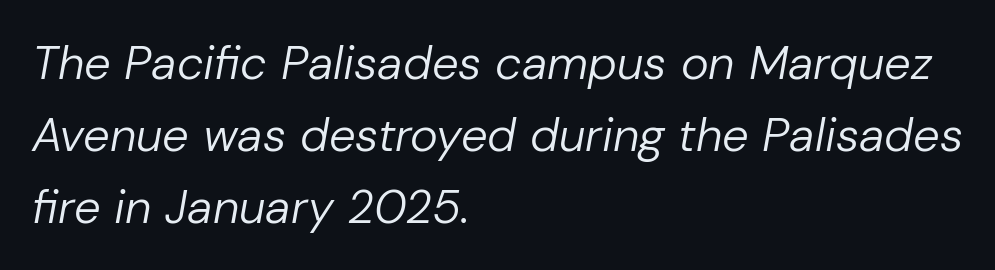
Is this a fixed-width face? No — the glyphs have proportional, varying widths. No letter is thick-stroked: the sample isn't bold. The passage is arranged the way most books set body copy — flush left. Each new line begins a customary step beneath the previous one.
